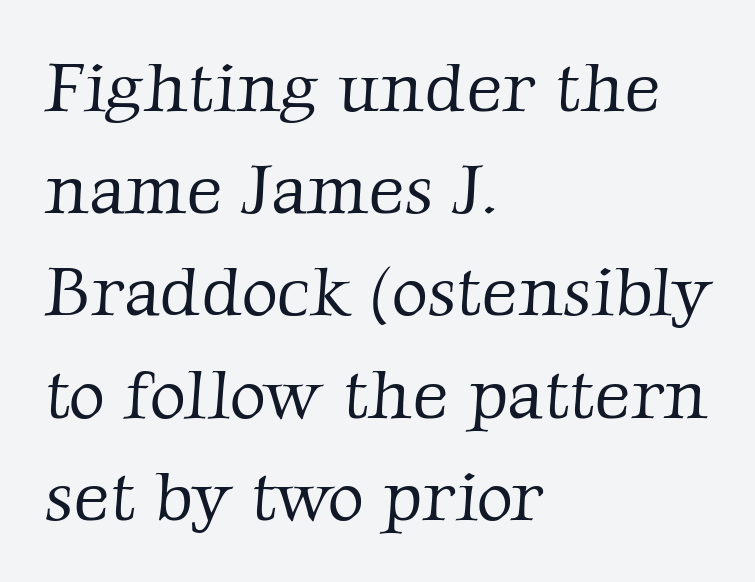
{"serif": "yes", "bold": "no", "weight": "light", "width": "normal", "stroke_contrast": "low", "x_height": "medium", "monospaced": "no", "underline": "no", "align": "left", "line_spacing": "normal", "line_spacing_ratio": 1.46, "letter_spacing": "normal", "letter_spacing_em": 0.0, "glyph_px": 70}
